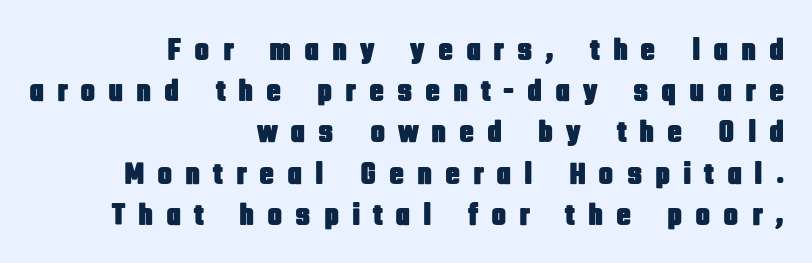
{"serif": "no", "italic": "no", "width": "condensed", "stroke_contrast": "low", "x_height": "large", "monospaced": "no", "underline": "no", "align": "right", "line_spacing": "normal", "line_spacing_ratio": 1.33, "letter_spacing": "wide", "letter_spacing_em": 0.41, "glyph_px": 31}
